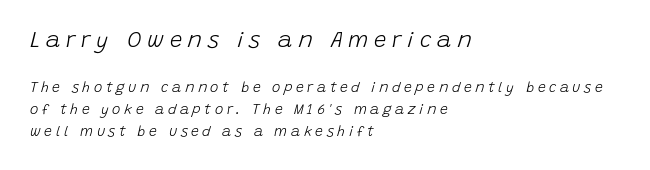
In terms of letterspacing, this is a distinctly airy, spread setting. If you squint, the top block still reads clearly — it's the larger of the two. Visually the block forms a straight wall on the left and a jagged coastline on the right. Just letters on the line, the space beneath them empty.
